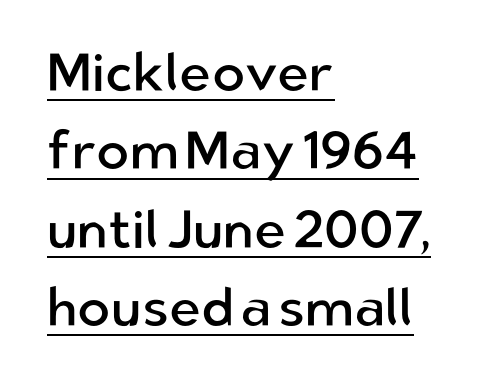
Q: Is the text bold? A: No.
Q: Is the text italic (slanted)? A: No, it is upright.
Q: Is the typeface a serif or a sans-serif typeface? A: Sans-serif.
Q: Is the text underlined? A: Yes.
Q: How is the paragraph aligned? A: Left-aligned.
Q: Is the spacing between letters normal or unusually wide? A: Normal.
Q: Is the spacing between lines tight, normal or loose? A: Normal.
Q: Width (condensed, normal, or wide)? A: Normal.
Q: Stroke contrast? A: Low.
Q: x-height? A: Medium.
Q: Monospaced? A: No.
